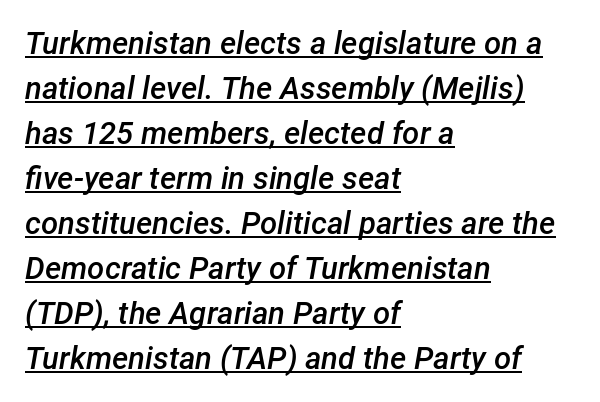
Q: Is the text bold? A: Semi-bold.
Q: Is the text italic (slanted)? A: Yes, it leans right by about 12 degrees.
Q: Is the text underlined? A: Yes.
Q: How is the paragraph aligned? A: Left-aligned.
Q: Is the spacing between letters normal or unusually wide? A: Normal.
Q: Is the spacing between lines tight, normal or loose? A: Normal.
Q: Width (condensed, normal, or wide)? A: Normal.
Q: Stroke contrast? A: Low.
Q: x-height? A: Medium.
Q: Monospaced? A: No.
